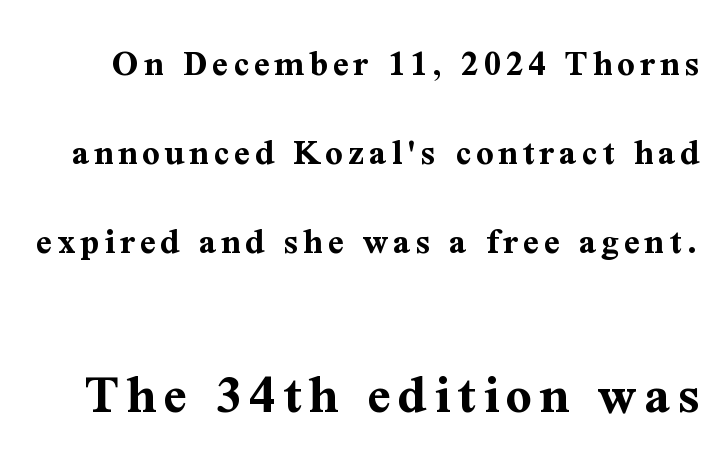
The image shows 57 px bold serif type, upright; set loose line spacing (2.34x), not underlined; the second (bottom) block is 1.5x larger; medium stroke contrast and a medium x-height.
